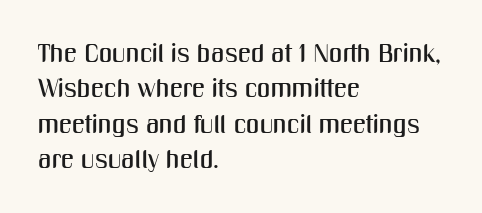
The passage shown stacks its lines at a standard gap. These lines stack with their left ends in a neat column. A roman cut, with each character standing at attention. Caption: standard tracking, unaltered. Words float on clear page, feet unadorned.
